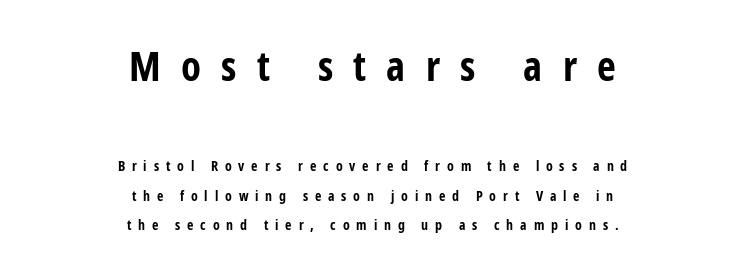
Q: Is the text bold? A: Yes.
Q: Is the text italic (slanted)? A: No, it is upright.
Q: Is the typeface a serif or a sans-serif typeface? A: Sans-serif.
Q: Is the text underlined? A: No.
Q: How is the paragraph aligned? A: Centered.
Q: Is the spacing between letters normal or unusually wide? A: Unusually wide.
Q: Is the spacing between lines tight, normal or loose? A: Loose.
Q: Which block of text is set in a larger size, the first (top) or the second (bottom)? A: The first (top) one.
Q: Width (condensed, normal, or wide)? A: Condensed.
Q: Stroke contrast? A: Low.
Q: x-height? A: Medium.
Q: Monospaced? A: No.
